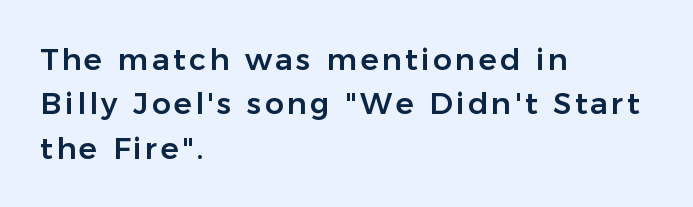
{"serif": "no", "italic": "no", "width": "normal", "stroke_contrast": "low", "x_height": "medium", "monospaced": "no", "underline": "no", "align": "left", "line_spacing": "normal", "line_spacing_ratio": 1.48, "glyph_px": 30}
